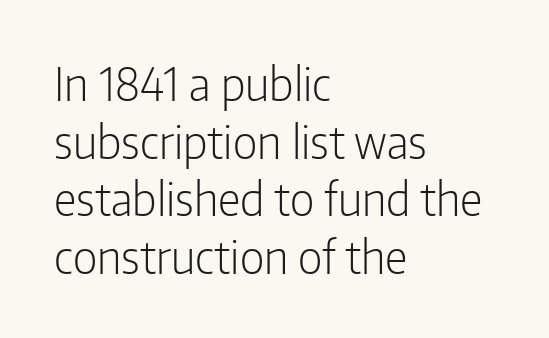
Q: Is the text bold? A: No.
Q: Is the text italic (slanted)? A: No, it is upright.
Q: Is the typeface a serif or a sans-serif typeface? A: Sans-serif.
Q: Is the text underlined? A: No.
Q: How is the paragraph aligned? A: Left-aligned.
Q: Is the spacing between letters normal or unusually wide? A: Normal.
Q: Is the spacing between lines tight, normal or loose? A: Normal.
Q: Width (condensed, normal, or wide)? A: Condensed.
Q: Stroke contrast? A: Low.
Q: x-height? A: Medium.
Q: Monospaced? A: No.
